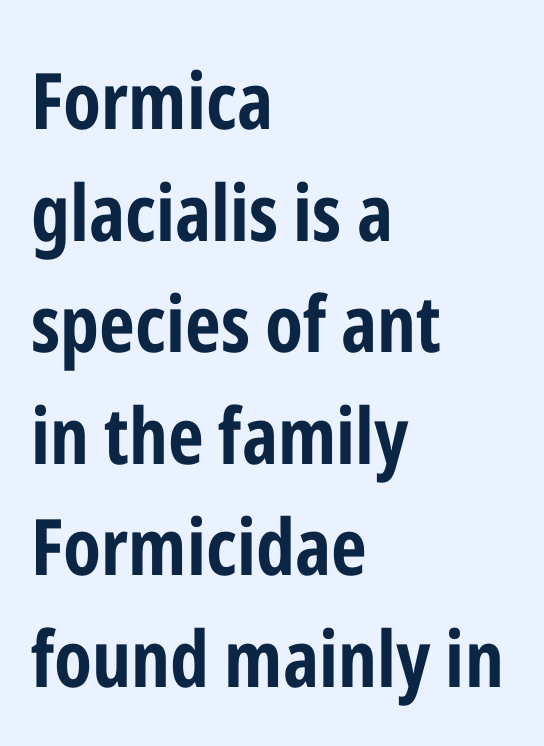
Q: Is the text bold? A: Yes.
Q: Is the text italic (slanted)? A: No, it is upright.
Q: Is the typeface a serif or a sans-serif typeface? A: Sans-serif.
Q: Is the text underlined? A: No.
Q: How is the paragraph aligned? A: Left-aligned.
Q: Is the spacing between letters normal or unusually wide? A: Normal.
Q: Is the spacing between lines tight, normal or loose? A: Normal.
Q: Width (condensed, normal, or wide)? A: Condensed.
Q: Stroke contrast? A: Low.
Q: x-height? A: Medium.
Q: Monospaced? A: No.
